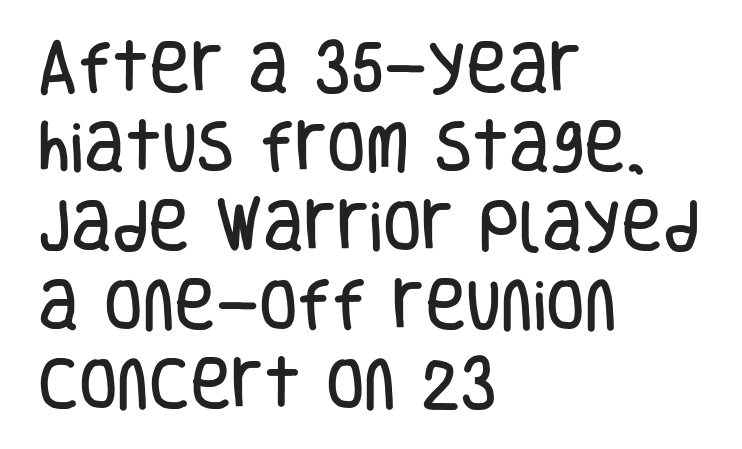
Q: Is the text italic (slanted)? A: No, it is upright.
Q: Is the typeface a serif or a sans-serif typeface? A: Sans-serif.
Q: Is the text underlined? A: No.
Q: How is the paragraph aligned? A: Left-aligned.
Q: Is the spacing between letters normal or unusually wide? A: Normal.
Q: Is the spacing between lines tight, normal or loose? A: Normal.
Q: Width (condensed, normal, or wide)? A: Condensed.
Q: Stroke contrast? A: Low.
Q: x-height? A: Large.
Q: Monospaced? A: No.
